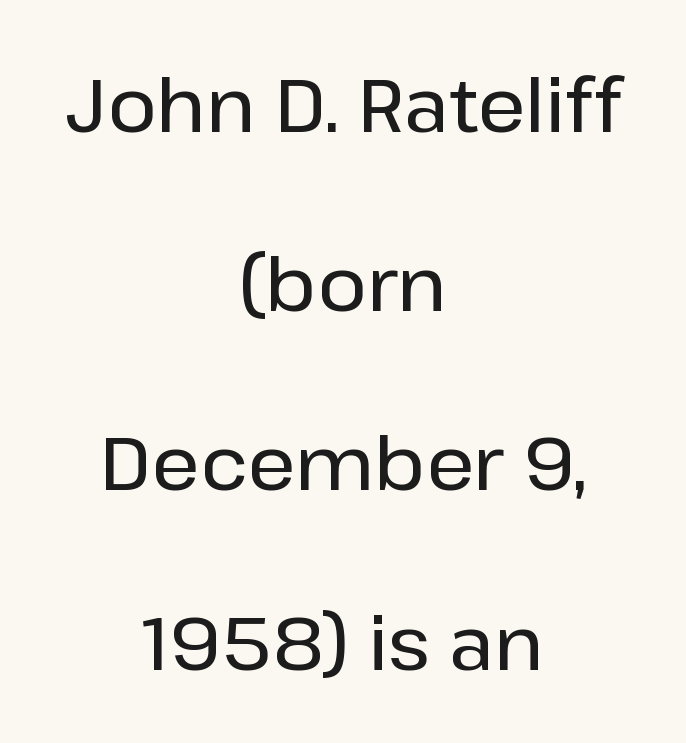
Q: Is the text italic (slanted)? A: No, it is upright.
Q: Is the typeface a serif or a sans-serif typeface? A: Sans-serif.
Q: Is the text underlined? A: No.
Q: How is the paragraph aligned? A: Centered.
Q: Is the spacing between letters normal or unusually wide? A: Normal.
Q: Is the spacing between lines tight, normal or loose? A: Loose.
Q: Width (condensed, normal, or wide)? A: Normal.
Q: Stroke contrast? A: Low.
Q: x-height? A: Medium.
Q: Monospaced? A: No.
